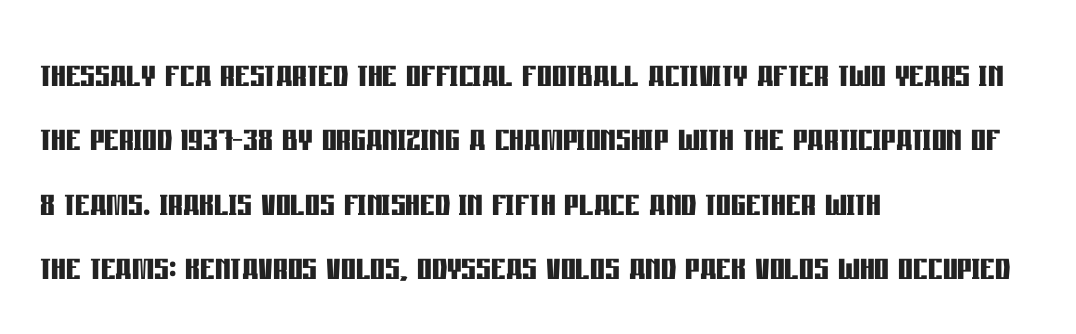
Looks like regular typesetting: each glyph gets only the width it needs. The typeface chosen for these lines omits serifs. Rows of type keep a routine distance in the vertical direction. Default kerning and tracking; the words read as compact shapes. Posture: straight, roman, zero tilt.
